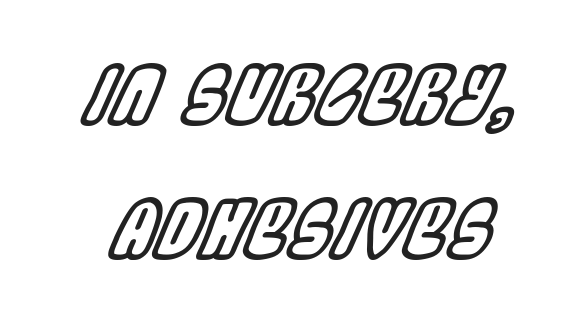
The glyphs are unaccompanied by any horizontal stroke below them. These lines were composed using italics. Varying glyph widths throughout — classic text-font behaviour. Observe the ordinary spacing: letters are neighbours, not strangers.
